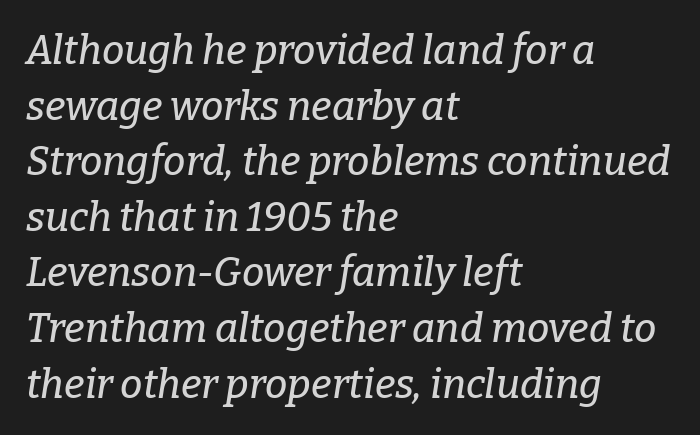
Q: Is the text italic (slanted)? A: Yes, it leans right by about 9 degrees.
Q: Is the typeface a serif or a sans-serif typeface? A: Serif.
Q: Is the text underlined? A: No.
Q: How is the paragraph aligned? A: Left-aligned.
Q: Is the spacing between letters normal or unusually wide? A: Normal.
Q: Is the spacing between lines tight, normal or loose? A: Normal.
Q: Width (condensed, normal, or wide)? A: Normal.
Q: Stroke contrast? A: Low.
Q: x-height? A: Medium.
Q: Monospaced? A: No.
